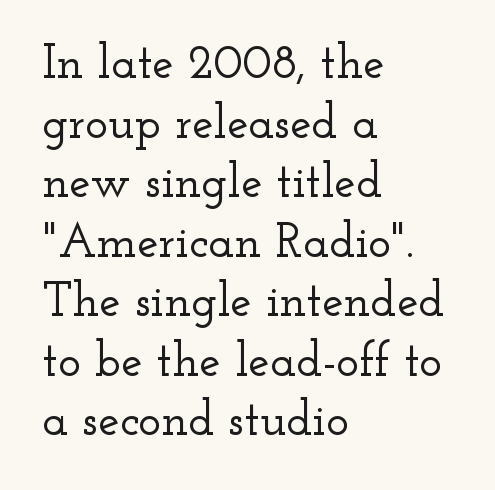
Italic: no, the glyphs are upright roman. Classification — serif. Is this a fixed-width face? No — the glyphs have proportional, varying widths. Descender tails drop into unmarked territory.
